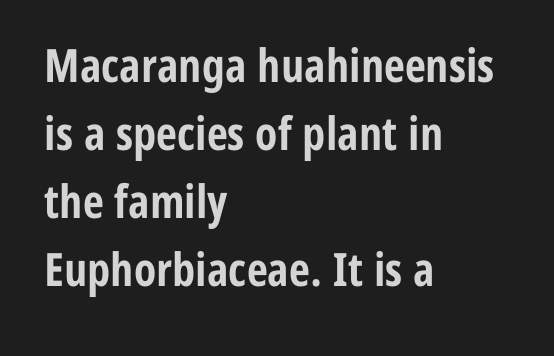
Tall strokes in this sample are plumb rather than angled. This block has exactly the height ordinary leading produces. Leftover space on each line is placed entirely after the last word. Does the type have serifs? No, each stem ends abruptly.
